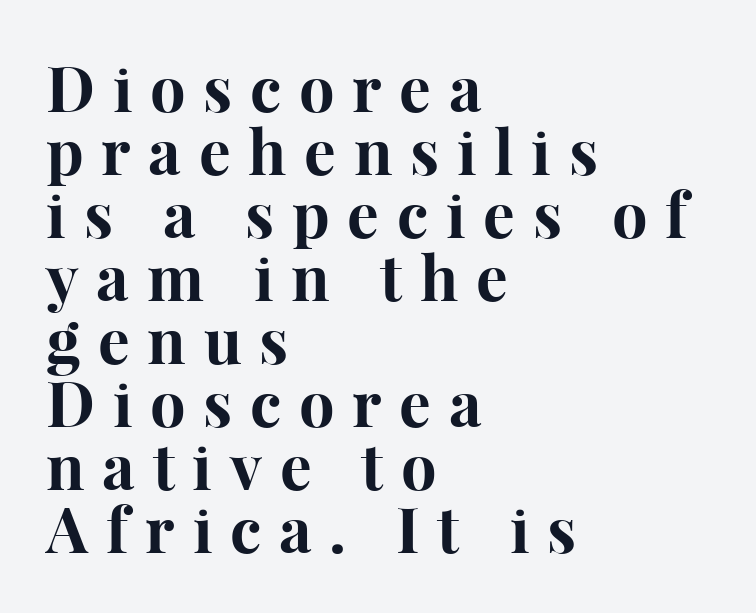
The image shows 63 px bold serif type, upright; set left-aligned, tight line spacing (1.0x), unusually wide letter spacing (+0.28 em), not underlined; high stroke contrast and a medium x-height.
